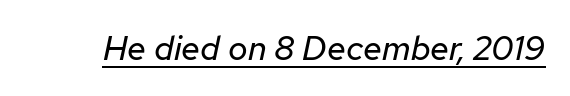
The image shows 34 px regular-weight type, italic (leaning right); set normal letter spacing, underlined; low stroke contrast and a medium x-height.
